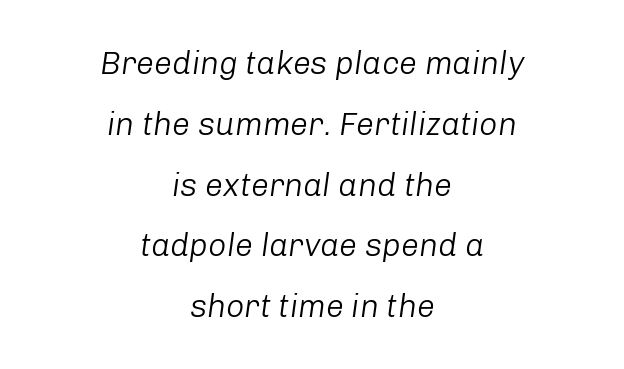
Q: Is the text bold? A: No.
Q: Is the text italic (slanted)? A: Yes, it leans right by about 8 degrees.
Q: Is the text underlined? A: No.
Q: How is the paragraph aligned? A: Centered.
Q: Is the spacing between letters normal or unusually wide? A: Normal.
Q: Is the spacing between lines tight, normal or loose? A: Loose.
Q: Width (condensed, normal, or wide)? A: Normal.
Q: Stroke contrast? A: Low.
Q: x-height? A: Medium.
Q: Monospaced? A: No.
